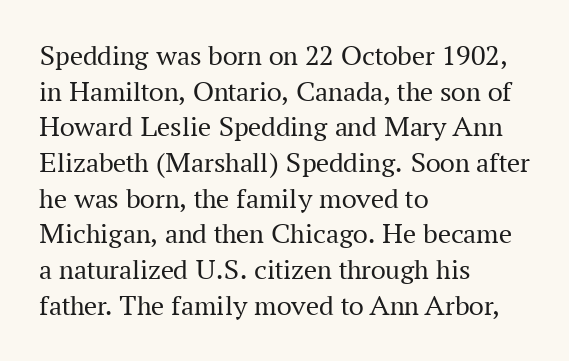
The type is set solid horizontally, with unmodified tracking. Is this a heavy cut? Hardly; it is regular or lighter. You can tell from the footed stems that serif type was used. Clear beneath every line of the passage. The paragraph has a hard left edge and a soft right edge.
